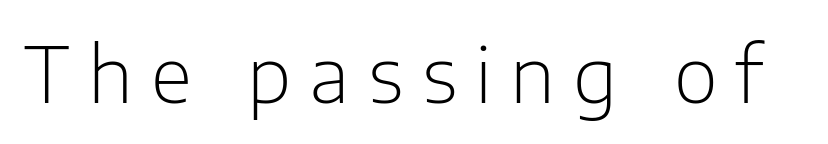
{"serif": "no", "italic": "no", "bold": "no", "weight": "light", "width": "normal", "stroke_contrast": "low", "x_height": "medium", "monospaced": "no", "underline": "no", "letter_spacing": "wide", "letter_spacing_em": 0.24, "glyph_px": 76}
